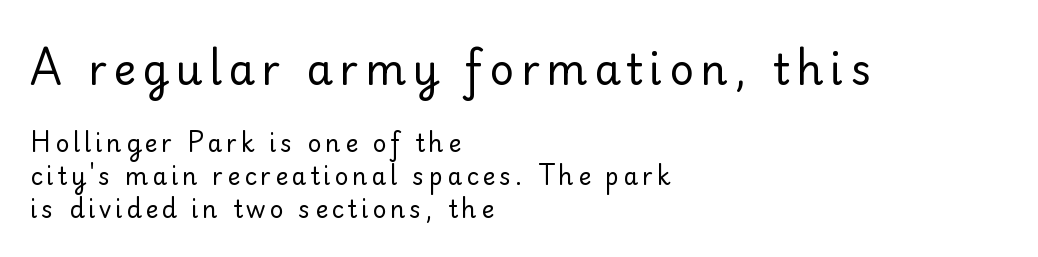
The image shows 42 px regular-weight serif type, upright; set left-aligned, normal line spacing (1.37x), not underlined; the first (top) block is 1.75x larger; low stroke contrast and a small x-height.
